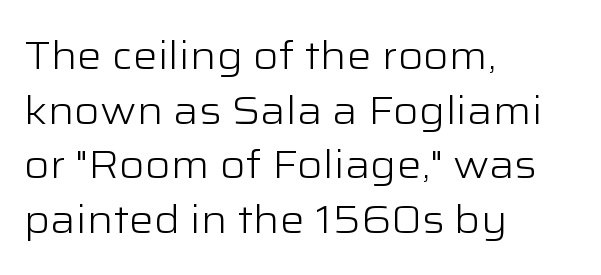
The characters are drawn with everyday or finer stroke widths. Note the varied advance widths — an 'i' is clearly narrower than an 'm'. Alignment: flush left. Beneath every word, the page is bare. The letters stand straight up with perfectly vertical stems.
